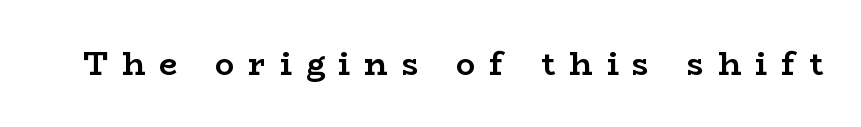
Serif or sans? Serif — the stroke terminals have little feet. Check under the words: just untouched page. Every letter is thick-stroked: bold, no question. Every character sits straight up, as roman type does. Varying glyph widths throughout — classic text-font behaviour. There is plenty of visible air inserted between adjacent glyphs.
